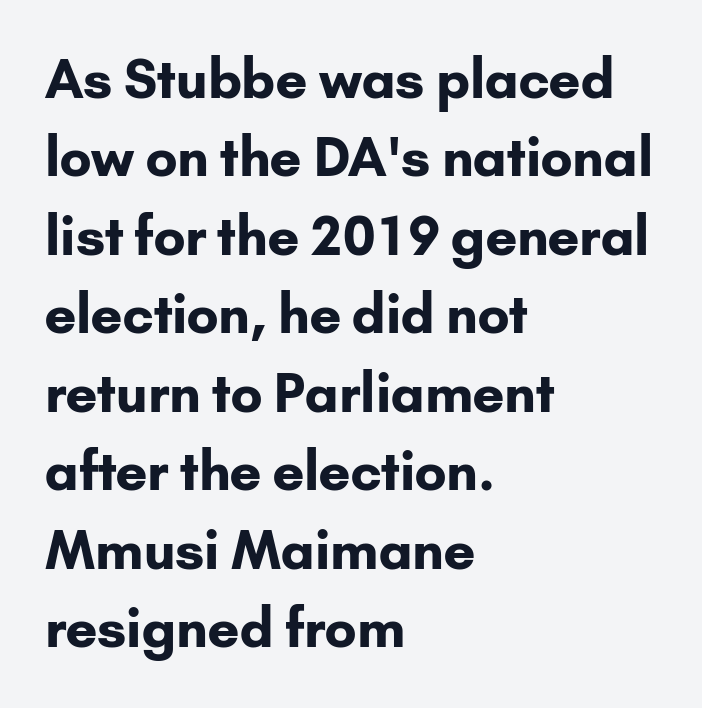
The image shows 53 px bold sans-serif type, upright; set left-aligned, normal line spacing (1.48x), normal letter spacing, not underlined; low stroke contrast and a small x-height.
